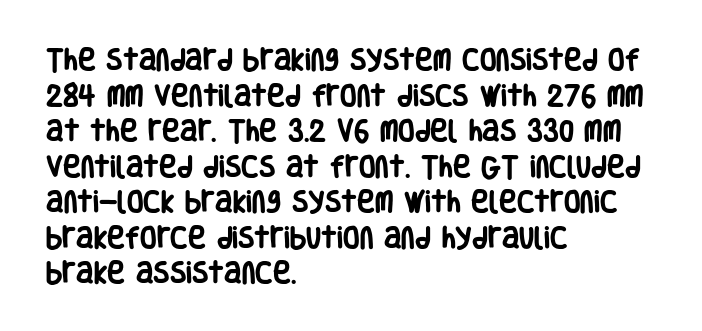
Its strokes are broad and dark, the hallmark of bold type. Short and long lines alike share a common starting point at left. Reading down the column, the eye jumps a familiar distance to each next line. Bare-footed words on every line.
